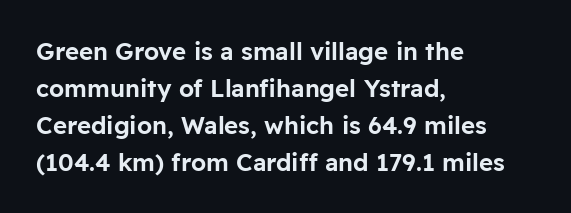
The image shows 24 px text type, upright; set left-aligned, normal line spacing (1.54x), normal letter spacing, not underlined.
